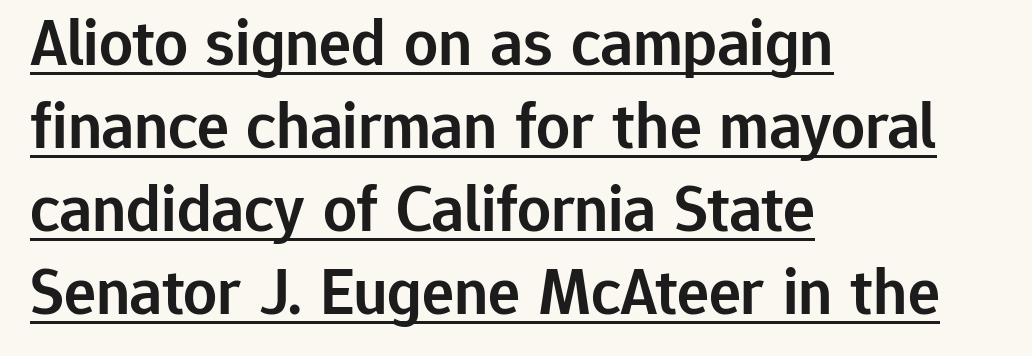
Q: Is the text bold? A: Semi-bold.
Q: Is the text italic (slanted)? A: No, it is upright.
Q: Is the typeface a serif or a sans-serif typeface? A: Sans-serif.
Q: Is the text underlined? A: Yes.
Q: How is the paragraph aligned? A: Left-aligned.
Q: Is the spacing between letters normal or unusually wide? A: Normal.
Q: Width (condensed, normal, or wide)? A: Normal.
Q: Stroke contrast? A: Low.
Q: x-height? A: Medium.
Q: Monospaced? A: No.
